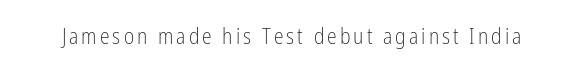
The specimen reads as upright at a glance. The face looks like a standard text weight, possibly lighter. Nobody drew a line under any word here.
